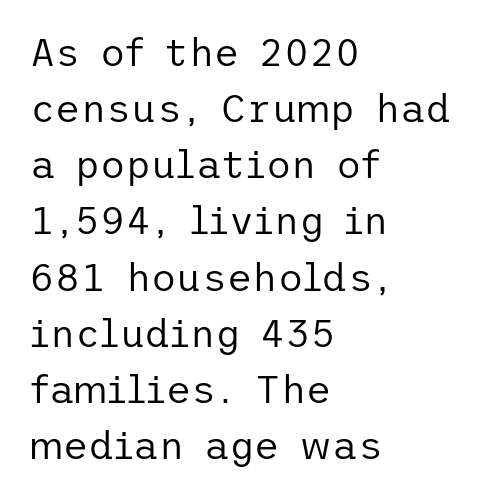
{"serif": "no", "italic": "no", "bold": "no", "weight": "regular", "width": "normal", "stroke_contrast": "low", "x_height": "medium", "underline": "no", "align": "left", "line_spacing": "normal", "line_spacing_ratio": 1.44, "letter_spacing": "normal", "letter_spacing_em": 0.0, "glyph_px": 39}
